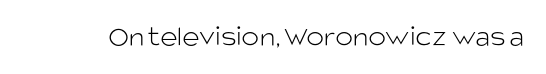
{"serif": "no", "italic": "no", "bold": "no", "weight": "light", "width": "normal", "stroke_contrast": "low", "x_height": "large", "monospaced": "no", "underline": "no", "letter_spacing": "normal", "letter_spacing_em": 0.0, "glyph_px": 30}
